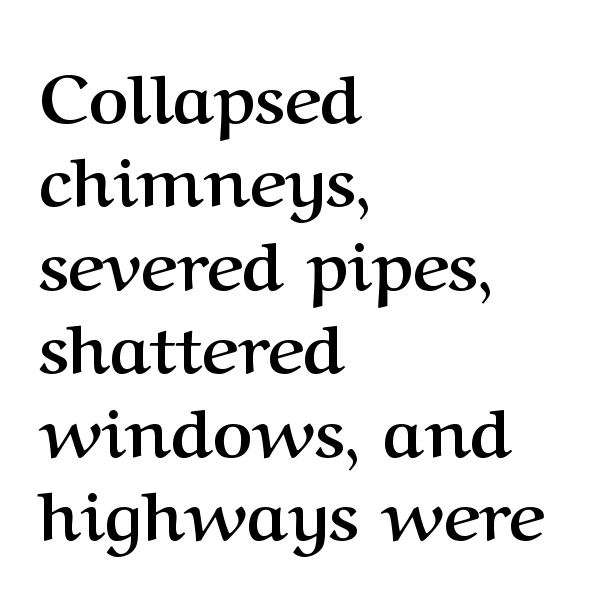
Little horizontal feet cap the strokes, marking this as serif type. Is there any slant? The stems are plumb. A clean baseline with only descenders dipping below it. Stroke thickness is high; the sample reads as a true bold. Leftover space on each line is placed entirely after the last word.
